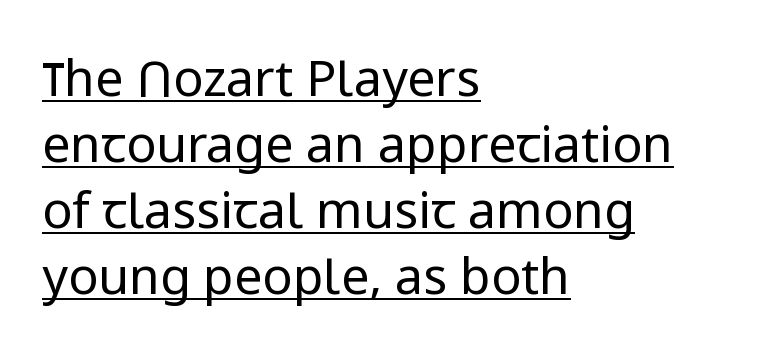
Q: Is the text bold? A: No.
Q: Is the text italic (slanted)? A: No, it is upright.
Q: Is the typeface a serif or a sans-serif typeface? A: Sans-serif.
Q: Is the text underlined? A: Yes.
Q: How is the paragraph aligned? A: Left-aligned.
Q: Is the spacing between letters normal or unusually wide? A: Normal.
Q: Is the spacing between lines tight, normal or loose? A: Normal.
Q: Width (condensed, normal, or wide)? A: Normal.
Q: Stroke contrast? A: Low.
Q: x-height? A: Medium.
Q: Monospaced? A: No.
